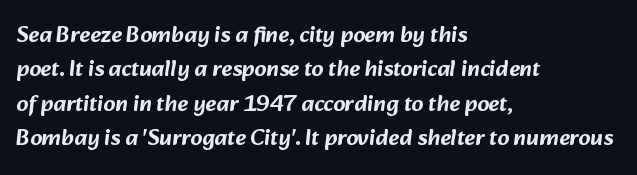
{"underline": "no", "align": "left", "line_spacing": "normal", "line_spacing_ratio": 1.49, "letter_spacing": "normal", "letter_spacing_em": 0.0, "glyph_px": 23}
